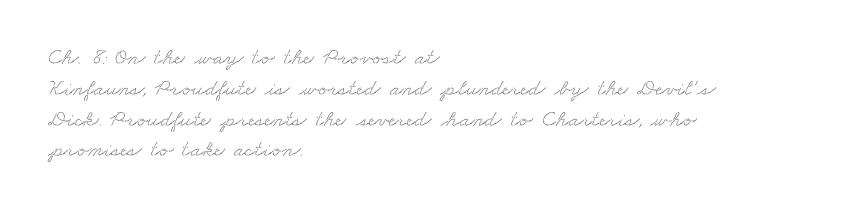
{"underline": "no", "align": "left", "line_spacing": "normal", "line_spacing_ratio": 1.34, "letter_spacing": "normal", "letter_spacing_em": 0.0, "glyph_px": 23}
